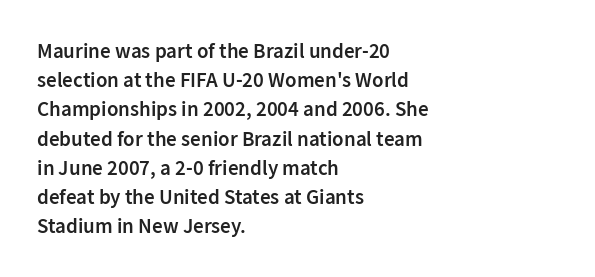
The image shows 21 px text type, upright; set left-aligned, normal line spacing (1.39x), normal letter spacing, not underlined.
